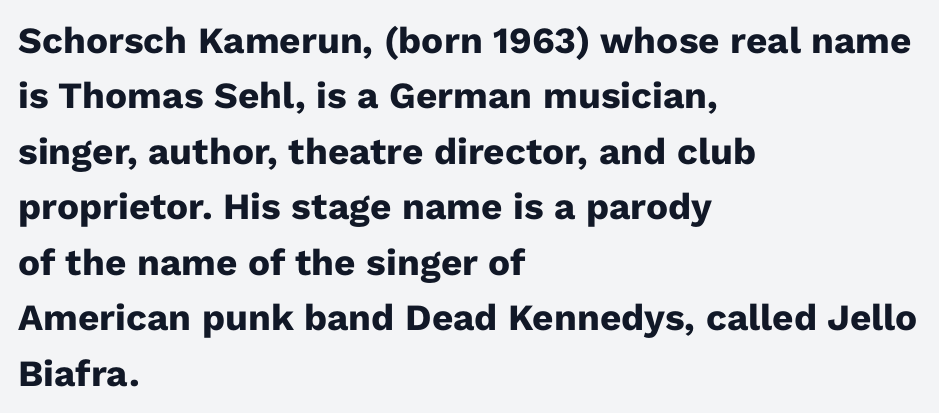
The image shows 37 px heavy sans-serif type, upright; set left-aligned, normal line spacing (1.5x), normal letter spacing, not underlined; low stroke contrast and a medium x-height.
